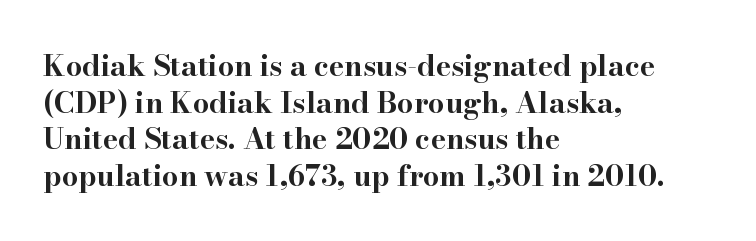
Q: Is the text bold? A: Yes.
Q: Is the text italic (slanted)? A: No, it is upright.
Q: Is the typeface a serif or a sans-serif typeface? A: Serif.
Q: Is the text underlined? A: No.
Q: How is the paragraph aligned? A: Left-aligned.
Q: Is the spacing between letters normal or unusually wide? A: Normal.
Q: Is the spacing between lines tight, normal or loose? A: Normal.
Q: Width (condensed, normal, or wide)? A: Wide.
Q: Stroke contrast? A: High.
Q: x-height? A: Small.
Q: Monospaced? A: No.
